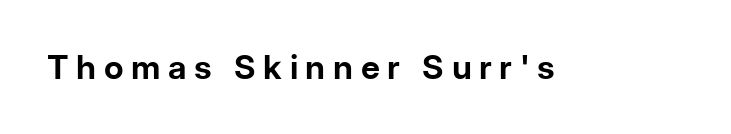
{"serif": "no", "italic": "no", "bold": "yes", "weight": "bold", "width": "normal", "stroke_contrast": "low", "x_height": "medium", "monospaced": "no", "underline": "no", "letter_spacing": "wide", "letter_spacing_em": 0.23, "glyph_px": 33}
